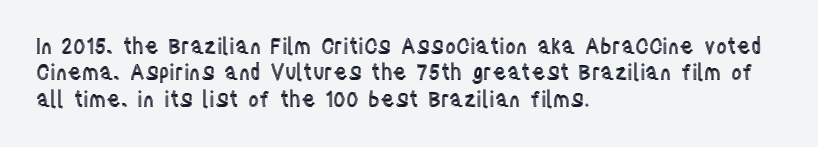
The image shows 21 px text type, upright; set left-aligned, normal line spacing (1.26x), normal letter spacing, not underlined.
